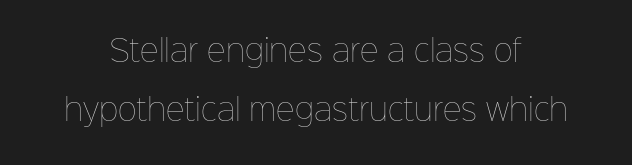
The paragraph has two soft edges and a firm central axis. Does the lettering tilt? It doesn't — this is upright. Successive baselines arrive slowly, with a big drop between each. Think of a printed novel: that variable character pitch is what you see here.
